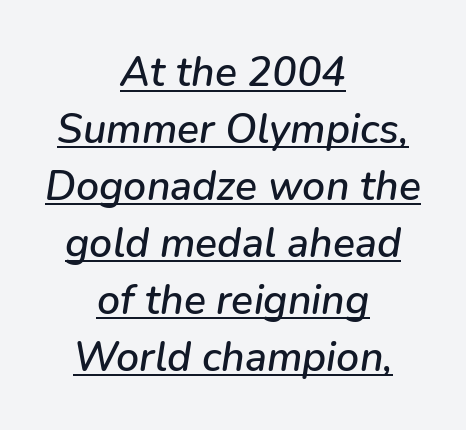
{"italic": "yes", "lean": "right", "slant_degrees": 9, "width": "normal", "stroke_contrast": "low", "x_height": "medium", "monospaced": "no", "underline": "yes", "align": "center", "line_spacing": "normal", "line_spacing_ratio": 1.39, "letter_spacing": "normal", "letter_spacing_em": 0.0, "glyph_px": 41}
